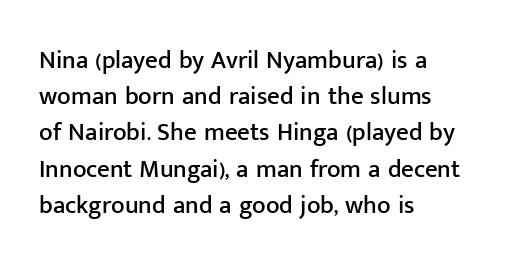
Q: Is the text italic (slanted)? A: No, it is upright.
Q: Is the text underlined? A: No.
Q: How is the paragraph aligned? A: Left-aligned.
Q: Is the spacing between letters normal or unusually wide? A: Normal.
Q: Is the spacing between lines tight, normal or loose? A: Normal.
